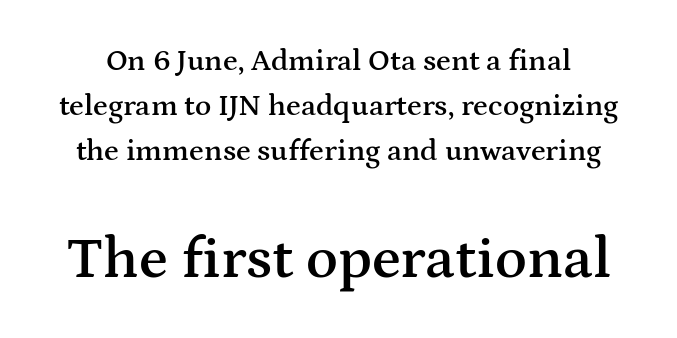
The image shows 59 px semibold, wide serif type, upright; set normal line spacing (1.5x), normal letter spacing, not underlined; the second (bottom) block is 1.97x larger; medium stroke contrast and a medium x-height.
